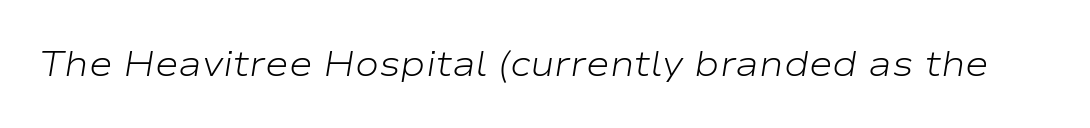
The image shows 36 px light, wide type, italic (leaning right); set normal letter spacing, not underlined; low stroke contrast and a medium x-height.
